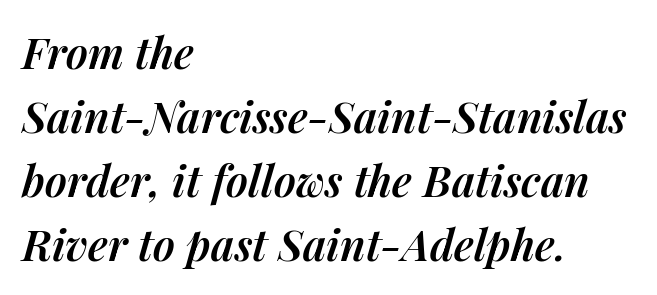
Line spacing here is normal. Visually the block forms a straight wall on the left and a jagged coastline on the right. A typesetter would call this proportional, since set widths differ per character. Descenders are the only things crossing below the line.
